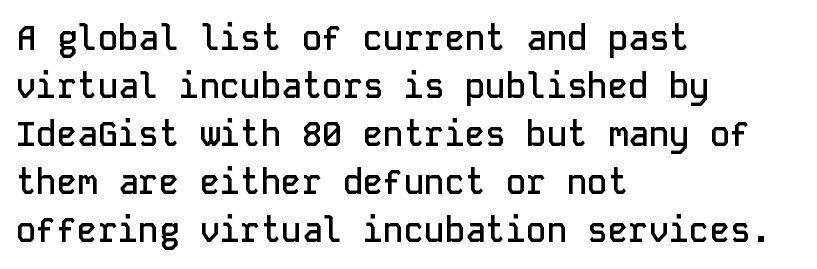
Q: Is the text bold? A: Semi-bold.
Q: Is the text italic (slanted)? A: No, it is upright.
Q: Is the typeface a serif or a sans-serif typeface? A: Sans-serif.
Q: Is the text underlined? A: No.
Q: How is the paragraph aligned? A: Left-aligned.
Q: Is the spacing between letters normal or unusually wide? A: Normal.
Q: Is the spacing between lines tight, normal or loose? A: Normal.
Q: Width (condensed, normal, or wide)? A: Normal.
Q: Stroke contrast? A: Low.
Q: x-height? A: Medium.
Q: Monospaced? A: Yes.
